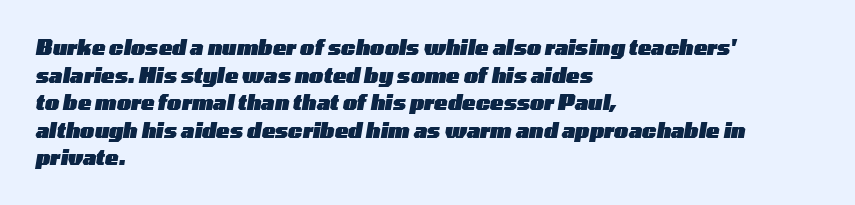
Q: Is the text bold? A: Yes.
Q: Is the text italic (slanted)? A: Yes, it leans right by about 10 degrees.
Q: Is the text underlined? A: No.
Q: How is the paragraph aligned? A: Left-aligned.
Q: Is the spacing between letters normal or unusually wide? A: Normal.
Q: Is the spacing between lines tight, normal or loose? A: Normal.
